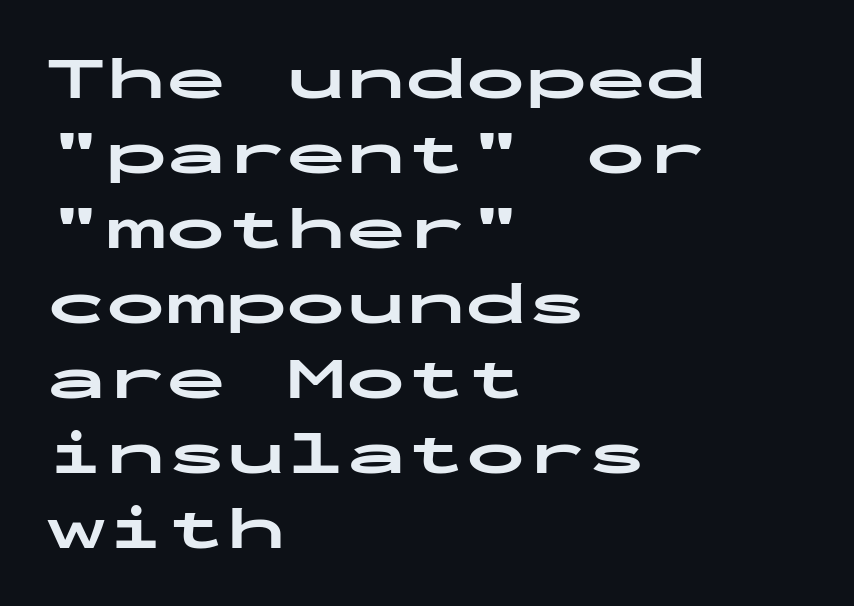
Style check: upright. Regarding leading, the lines here are spaced in the standard way. Descenders hang freely into open space. Strokes here are thick enough to call this a true bold. The characters display no serif detailing; their extremities are plain. Each word holds together tightly as a unit, with standard inter-letter gaps.
